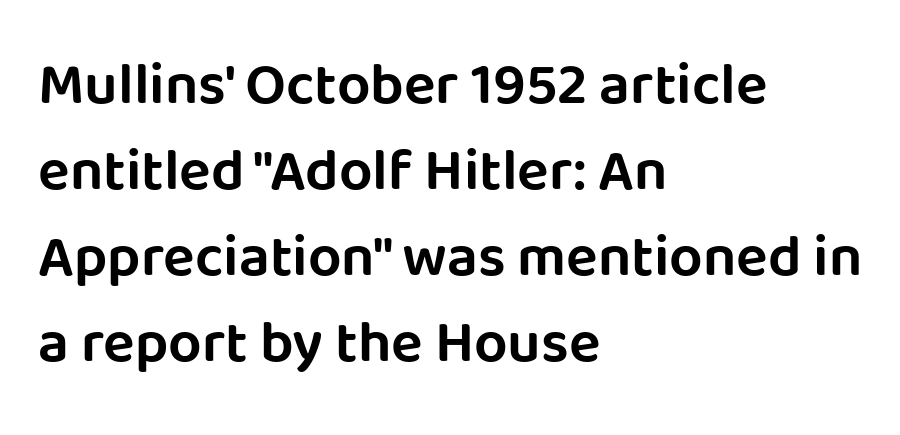
The image shows 59 px sans-serif type, upright; set left-aligned, normal line spacing (1.46x), normal letter spacing, not underlined; low stroke contrast and a large x-height.
